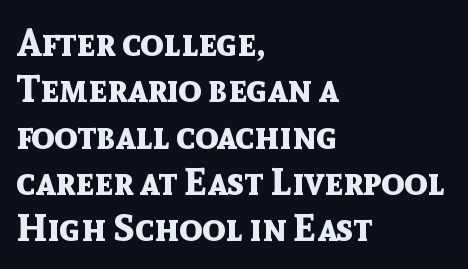
The font is running at its bold setting. The face used here is a sans, in the tradition of grotesques and geometrics. Layout note: lines flush left. The specimen reads as upright at a glance.
